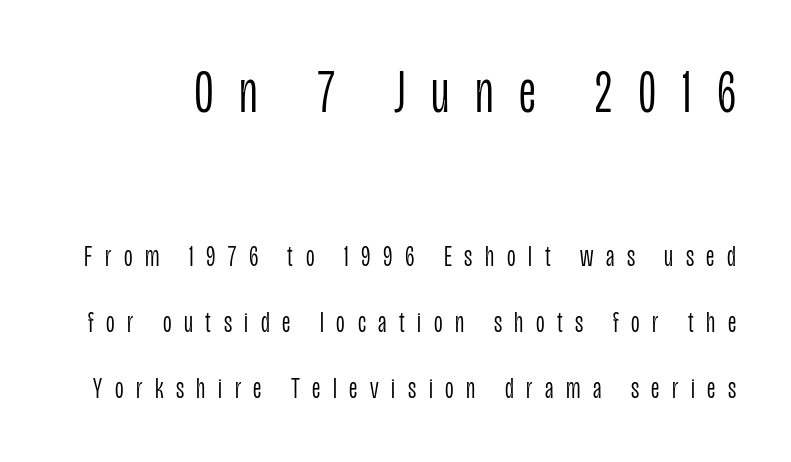
Q: Is the text bold? A: No.
Q: Is the text italic (slanted)? A: No, it is upright.
Q: Is the typeface a serif or a sans-serif typeface? A: Sans-serif.
Q: Is the text underlined? A: No.
Q: Is the spacing between letters normal or unusually wide? A: Unusually wide.
Q: Is the spacing between lines tight, normal or loose? A: Loose.
Q: Which block of text is set in a larger size, the first (top) or the second (bottom)? A: The first (top) one.
Q: Width (condensed, normal, or wide)? A: Condensed.
Q: Stroke contrast? A: Low.
Q: x-height? A: Large.
Q: Monospaced? A: No.
